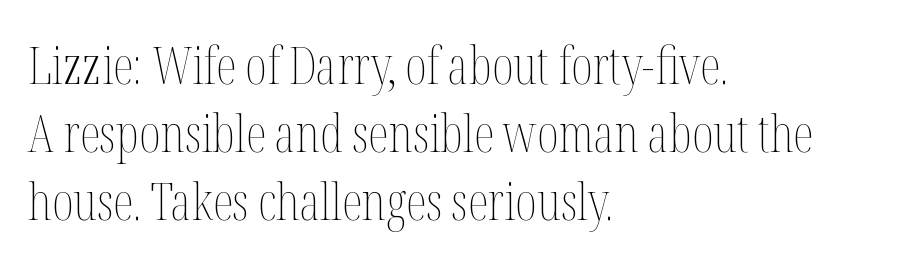
{"italic": "no", "bold": "no", "weight": "thin", "width": "condensed", "stroke_contrast": "medium", "x_height": "medium", "monospaced": "no", "underline": "no", "align": "left", "line_spacing": "normal", "line_spacing_ratio": 1.31, "letter_spacing": "normal", "letter_spacing_em": 0.0, "glyph_px": 52}
